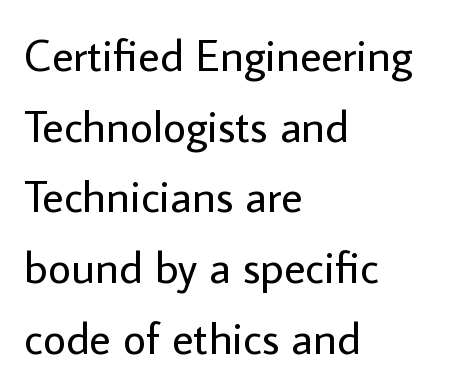
Normally led — the rows are evenly, conventionally spaced. No chunkiness to these letters — they're not bold. Quick note: not italic, upright. Plain, unruled lines of type.
